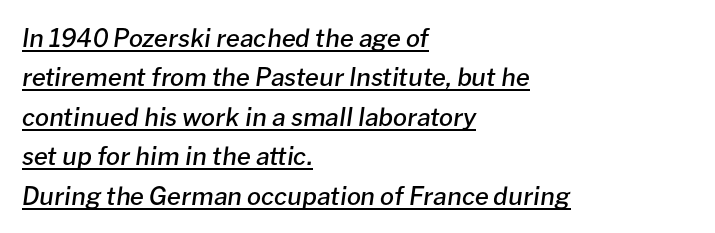
The image shows 25 px text type, italic (leaning right); set left-aligned, normal line spacing (1.58x), normal letter spacing, underlined.
